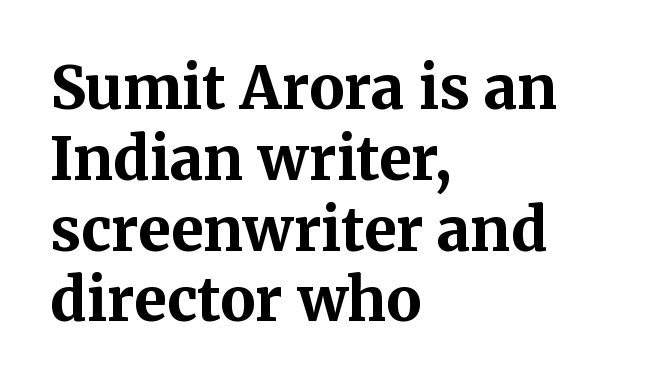
The face used here is seriffed, in the tradition of book romans. The strip under each line holds only bare page. These lines keep a tight, regular rhythm from letter to letter. The glyphs have the mass of a bold cut. Character widths vary here, with narrow letters taking less room than wide ones. Ascenders rise straight up at ninety degrees.
